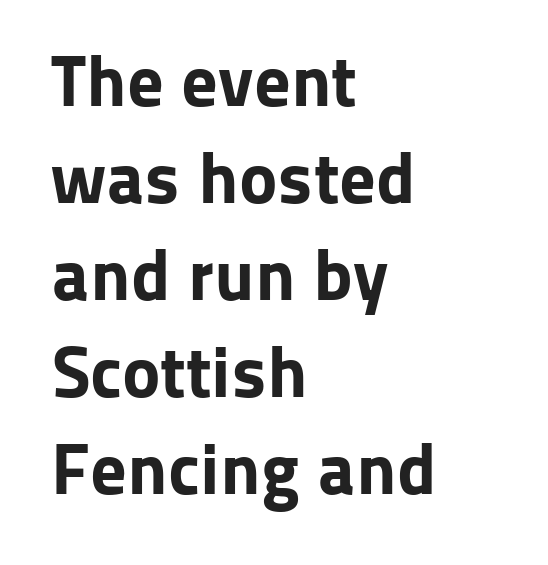
Q: Is the text bold? A: Yes.
Q: Is the text italic (slanted)? A: No, it is upright.
Q: Is the typeface a serif or a sans-serif typeface? A: Sans-serif.
Q: Is the text underlined? A: No.
Q: How is the paragraph aligned? A: Left-aligned.
Q: Is the spacing between letters normal or unusually wide? A: Normal.
Q: Is the spacing between lines tight, normal or loose? A: Normal.
Q: Width (condensed, normal, or wide)? A: Normal.
Q: Stroke contrast? A: Low.
Q: x-height? A: Medium.
Q: Monospaced? A: No.
